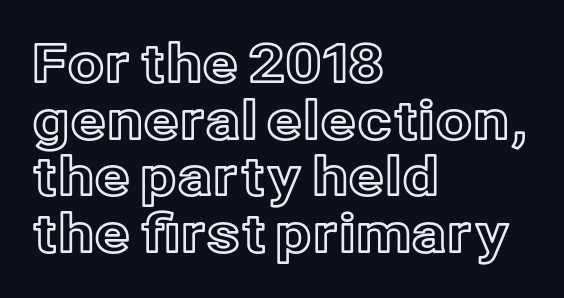
The passage is arranged the way most books set body copy — flush left. Horizontal bands of white between lines are thin slivers. Quick note: not italic, upright. Here the glyphs are tracked normally, forming tight word shapes. Proportional: the letters do not fall into vertical columns.
